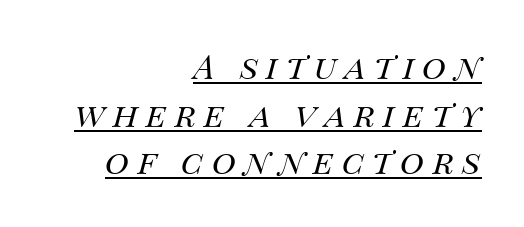
A flush-right, rag-left setting is used for this passage. Each new line begins a customary step beneath the previous one. Characters are canted at an angle relative to the baseline's perpendicular. Spacing verdict: proportional, widths tailored to each character.
